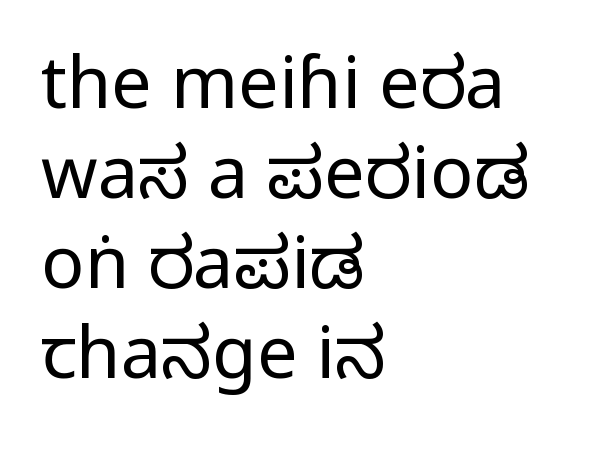
The image shows 72 px regular-weight, condensed sans-serif type, upright; set left-aligned, normal line spacing (1.25x), normal letter spacing, not underlined; low stroke contrast and a large x-height.
